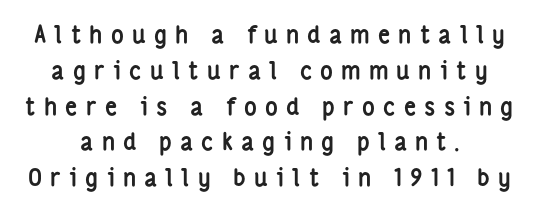
{"italic": "no", "bold": "yes", "underline": "no", "align": "center", "line_spacing": "normal", "line_spacing_ratio": 1.49, "letter_spacing": "wide", "letter_spacing_em": 0.34, "glyph_px": 24}
